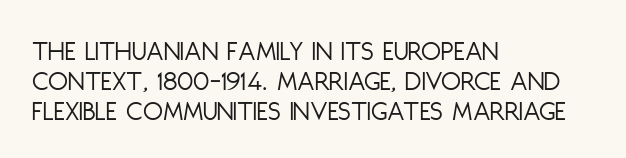
Q: Is the text bold? A: No.
Q: Is the text italic (slanted)? A: No, it is upright.
Q: Is the typeface a serif or a sans-serif typeface? A: Sans-serif.
Q: Is the text underlined? A: No.
Q: How is the paragraph aligned? A: Left-aligned.
Q: Is the spacing between letters normal or unusually wide? A: Normal.
Q: Is the spacing between lines tight, normal or loose? A: Tight.
Q: Width (condensed, normal, or wide)? A: Condensed.
Q: Stroke contrast? A: Low.
Q: x-height? A: Large.
Q: Monospaced? A: No.
